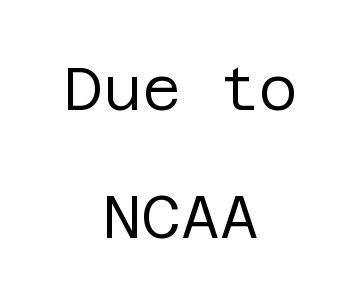
Q: Is the text bold? A: No.
Q: Is the text italic (slanted)? A: No, it is upright.
Q: Is the typeface a serif or a sans-serif typeface? A: Sans-serif.
Q: Is the text underlined? A: No.
Q: How is the paragraph aligned? A: Centered.
Q: Is the spacing between letters normal or unusually wide? A: Normal.
Q: Is the spacing between lines tight, normal or loose? A: Loose.
Q: Width (condensed, normal, or wide)? A: Normal.
Q: Stroke contrast? A: Low.
Q: x-height? A: Large.
